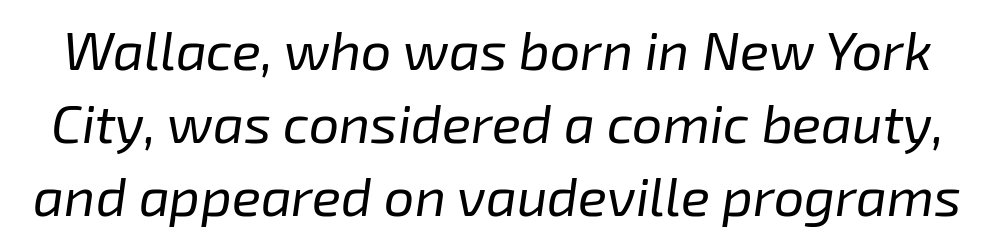
The image shows 54 px regular-weight type, italic (leaning right); set normal line spacing (1.35x), normal letter spacing, not underlined; low stroke contrast and a medium x-height.
